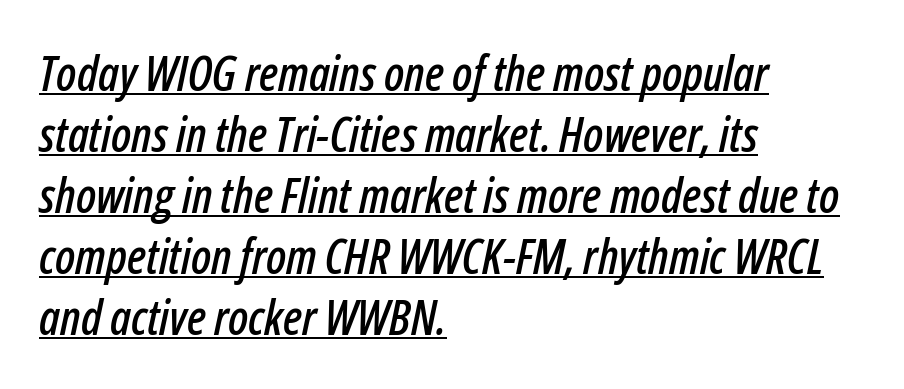
{"italic": "yes", "lean": "right", "slant_degrees": 12, "width": "condensed", "stroke_contrast": "low", "x_height": "medium", "monospaced": "no", "underline": "yes", "align": "left", "line_spacing": "normal", "line_spacing_ratio": 1.27, "letter_spacing": "normal", "letter_spacing_em": 0.0, "glyph_px": 48}
